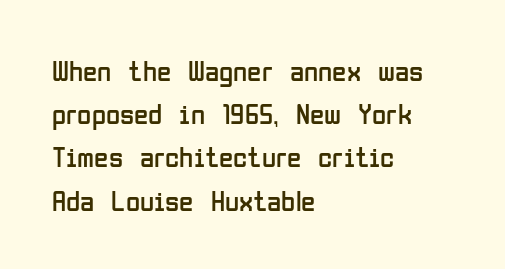
{"serif": "no", "italic": "no", "bold": "no", "weight": "regular", "width": "condensed", "stroke_contrast": "low", "x_height": "medium", "monospaced": "no", "underline": "no", "align": "left", "line_spacing": "normal", "line_spacing_ratio": 1.49, "letter_spacing": "normal", "letter_spacing_em": 0.0, "glyph_px": 29}
